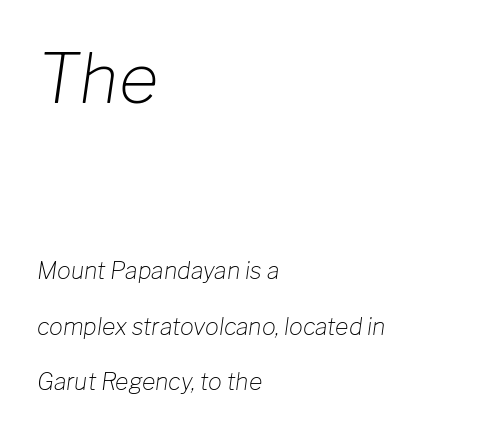
You get the large type first, then a drop to smaller type. If you drew a ruler down the left edge, every line would touch it. The baseline area is clear. The line-height multiplier appears high, well above default. The letterforms sit at book weight or below. The passage shown is typed in a proportional face where columns would drift.
